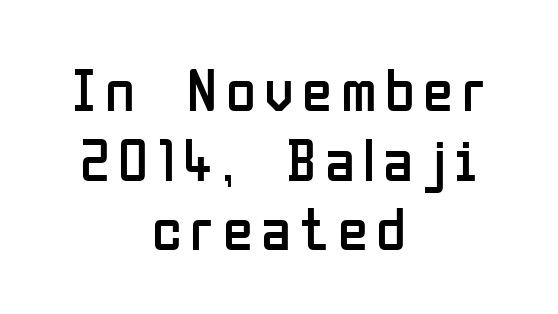
Q: Is the text bold? A: No.
Q: Is the text italic (slanted)? A: No, it is upright.
Q: Is the typeface a serif or a sans-serif typeface? A: Sans-serif.
Q: Is the text underlined? A: No.
Q: How is the paragraph aligned? A: Centered.
Q: Is the spacing between lines tight, normal or loose? A: Tight.
Q: Width (condensed, normal, or wide)? A: Condensed.
Q: Stroke contrast? A: Low.
Q: x-height? A: Medium.
Q: Monospaced? A: No.
